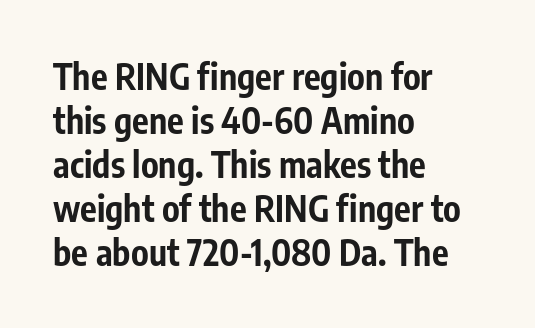
{"serif": "no", "italic": "no", "bold": "yes", "weight": "bold", "width": "condensed", "stroke_contrast": "low", "x_height": "medium", "monospaced": "no", "underline": "no", "align": "left", "line_spacing": "normal", "line_spacing_ratio": 1.26, "letter_spacing": "normal", "letter_spacing_em": 0.0, "glyph_px": 35}
